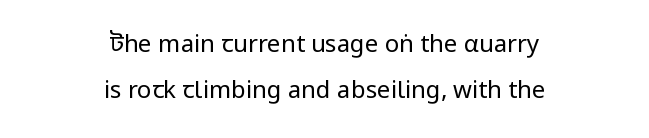
The horizontal fit of the characters is conventional and even. Centered paragraph, ragged on both sides. A quiet, ordinary-to-light weight characterises the typeface. Check under the words: just untouched page.
